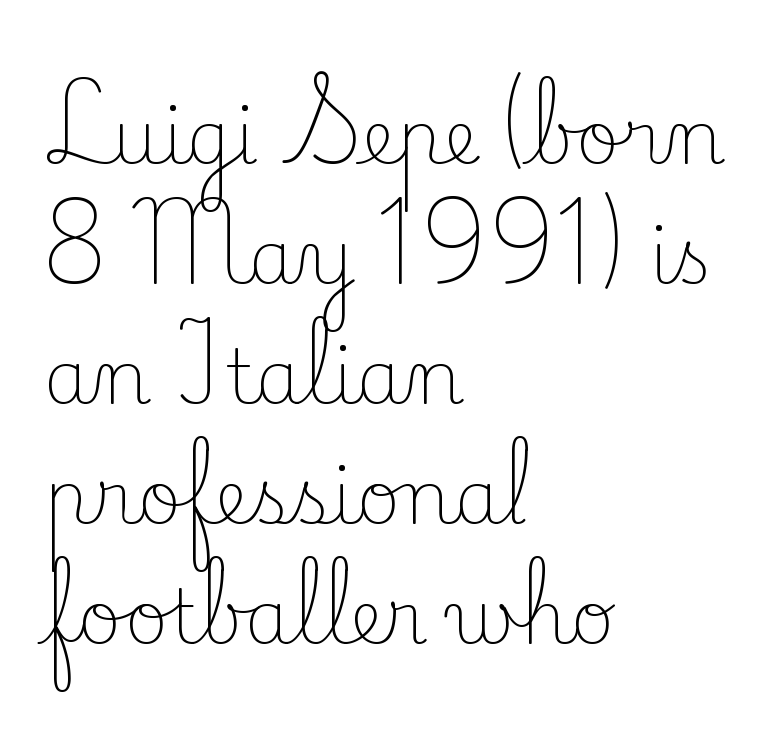
Decoration check: the copy has no underline. Note the varied advance widths — an 'i' is clearly narrower than an 'm'. The ragged edge is on the right, which tells us the setting is flush left. The tracking reads as untouched default to a designer's eye.
